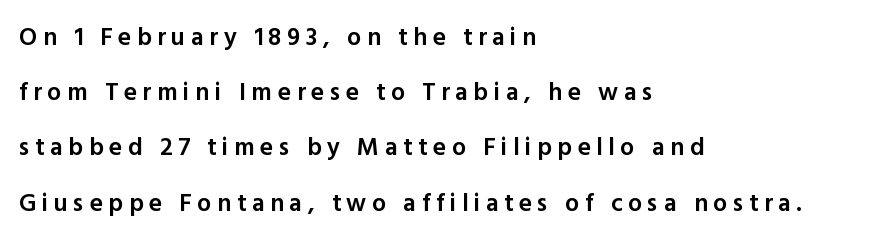
Q: Is the text bold? A: Semi-bold.
Q: Is the text italic (slanted)? A: No, it is upright.
Q: Is the text underlined? A: No.
Q: How is the paragraph aligned? A: Left-aligned.
Q: Is the spacing between letters normal or unusually wide? A: Unusually wide.
Q: Is the spacing between lines tight, normal or loose? A: Loose.
